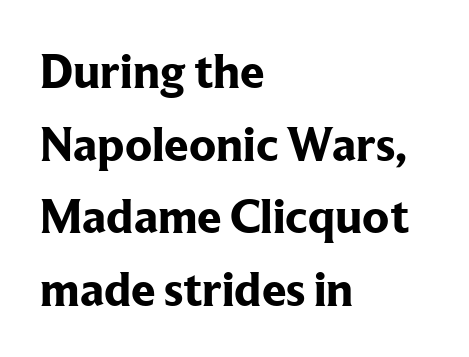
{"serif": "yes", "italic": "no", "bold": "yes", "weight": "bold", "width": "normal", "stroke_contrast": "low", "x_height": "medium", "monospaced": "no", "underline": "no", "align": "left", "line_spacing": "normal", "line_spacing_ratio": 1.48, "letter_spacing": "normal", "letter_spacing_em": 0.0, "glyph_px": 49}
